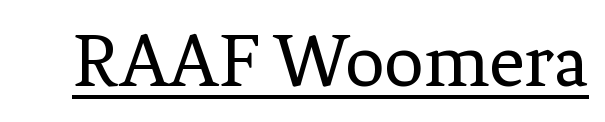
Posture: straight, roman, zero tilt. Underlining? Definitely there. The type family on display is of the serif kind. Character widths vary here, with narrow letters taking less room than wide ones. The passage shown is not bold in any degree.
